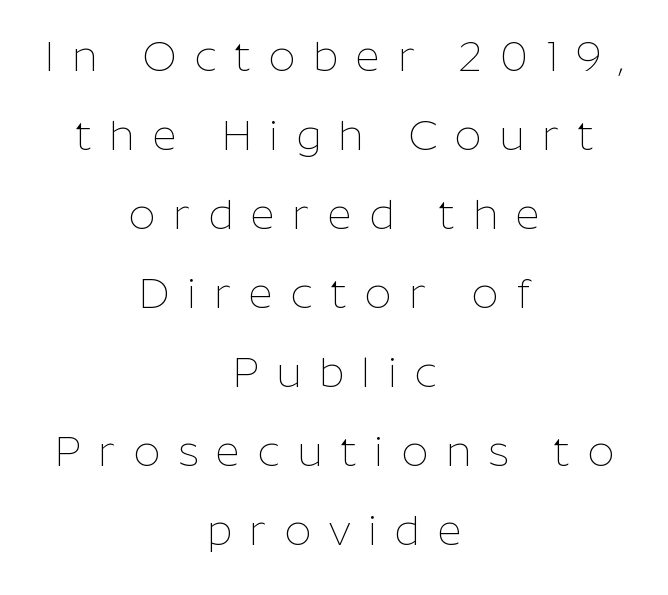
Q: Is the text bold? A: No.
Q: Is the text italic (slanted)? A: No, it is upright.
Q: Is the typeface a serif or a sans-serif typeface? A: Sans-serif.
Q: Is the text underlined? A: No.
Q: How is the paragraph aligned? A: Centered.
Q: Is the spacing between letters normal or unusually wide? A: Unusually wide.
Q: Width (condensed, normal, or wide)? A: Normal.
Q: Stroke contrast? A: Low.
Q: x-height? A: Medium.
Q: Monospaced? A: No.
